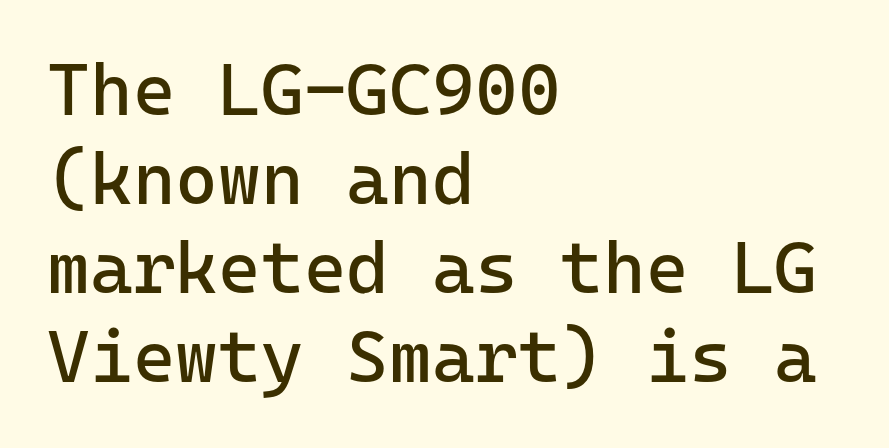
Q: Is the text bold? A: No.
Q: Is the text italic (slanted)? A: No, it is upright.
Q: Is the typeface a serif or a sans-serif typeface? A: Sans-serif.
Q: Is the text underlined? A: No.
Q: How is the paragraph aligned? A: Left-aligned.
Q: Is the spacing between letters normal or unusually wide? A: Normal.
Q: Width (condensed, normal, or wide)? A: Normal.
Q: Stroke contrast? A: Low.
Q: x-height? A: Medium.
